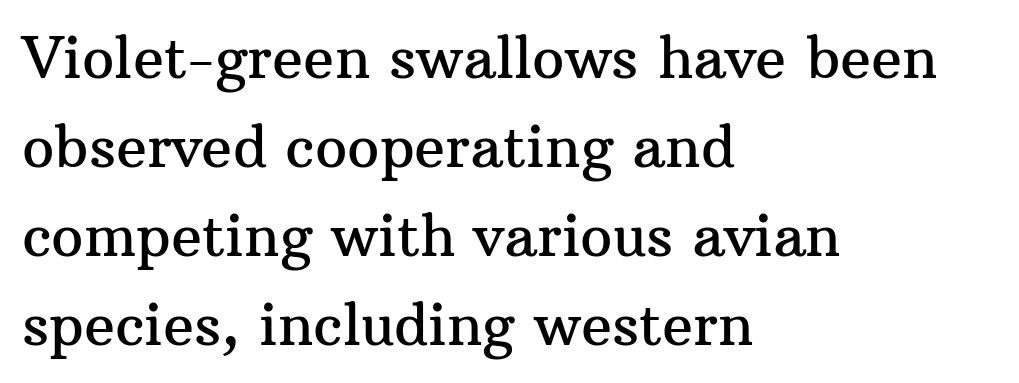
The image shows 57 px serif type, upright; set left-aligned, normal line spacing (1.56x), normal letter spacing, not underlined; medium stroke contrast and a medium x-height.
